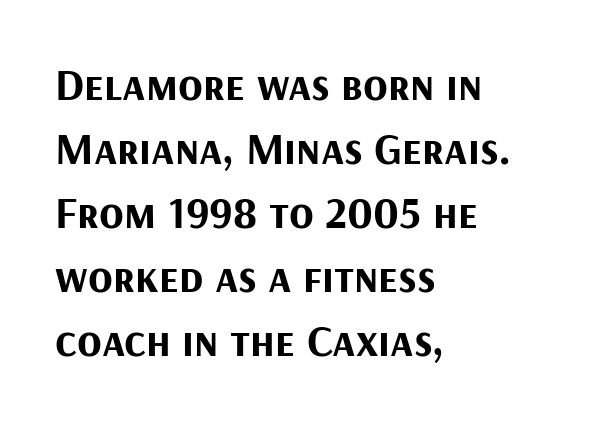
{"serif": "no", "italic": "no", "bold": "yes", "weight": "bold", "width": "normal", "stroke_contrast": "medium", "x_height": "medium", "monospaced": "no", "underline": "no", "align": "left", "line_spacing": "normal", "line_spacing_ratio": 1.42, "letter_spacing": "normal", "letter_spacing_em": 0.0, "glyph_px": 45}
